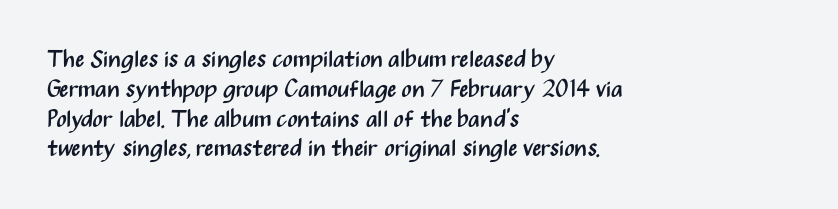
{"italic": "no", "bold": "no", "underline": "no", "align": "left", "line_spacing_ratio": 1.24, "letter_spacing": "normal", "letter_spacing_em": 0.0, "glyph_px": 24}
